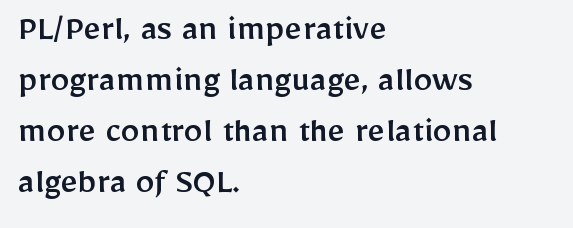
Q: Is the text italic (slanted)? A: No, it is upright.
Q: Is the typeface a serif or a sans-serif typeface? A: Sans-serif.
Q: Is the text underlined? A: No.
Q: How is the paragraph aligned? A: Left-aligned.
Q: Is the spacing between letters normal or unusually wide? A: Normal.
Q: Is the spacing between lines tight, normal or loose? A: Normal.
Q: Width (condensed, normal, or wide)? A: Normal.
Q: Stroke contrast? A: Low.
Q: x-height? A: Medium.
Q: Monospaced? A: No.
